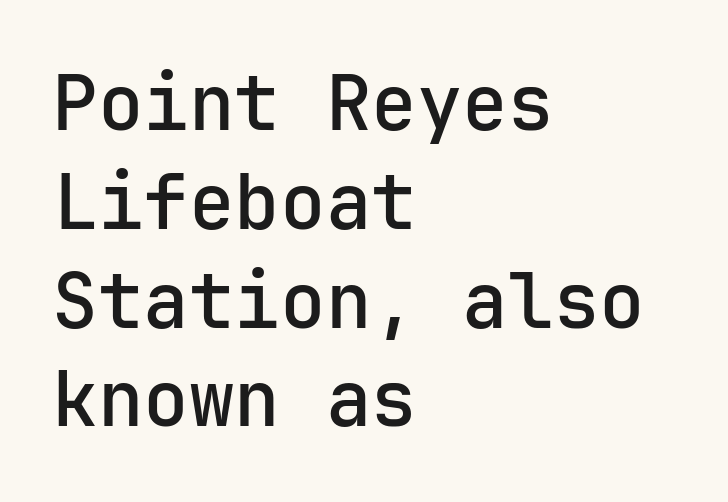
{"serif": "no", "italic": "no", "width": "normal", "stroke_contrast": "low", "x_height": "medium", "monospaced": "yes", "underline": "no", "align": "left", "line_spacing": "normal", "line_spacing_ratio": 1.3, "letter_spacing": "normal", "letter_spacing_em": 0.0, "glyph_px": 76}
